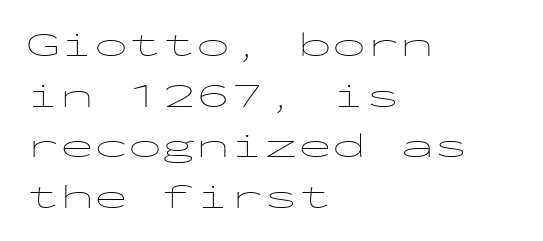
The image shows 34 px thin, wide sans-serif type, upright, monospaced; set left-aligned, normal line spacing (1.49x), normal letter spacing, not underlined; low stroke contrast and a medium x-height.
